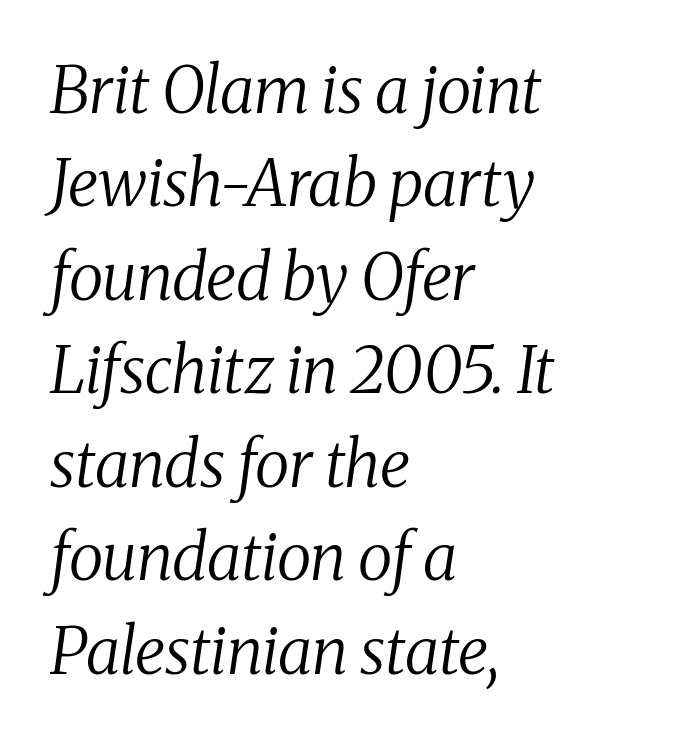
Glance below the letters and you will spot only blank space. Line starts are locked; line ends wander. Note the varied advance widths — an 'i' is clearly narrower than an 'm'. No letter is thick-stroked: the sample isn't bold. Look at the tracking — it's just the regular setting, nothing added.
